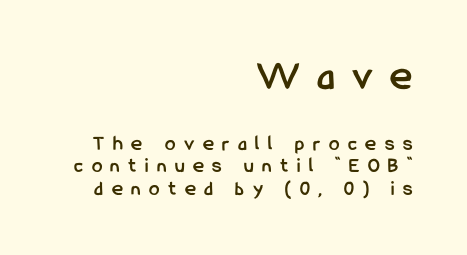
{"serif": "no", "italic": "no", "bold": "yes", "weight": "semibold", "width": "condensed", "stroke_contrast": "low", "x_height": "medium", "monospaced": "no", "underline": "no", "align": "right", "line_spacing": "tight", "line_spacing_ratio": 1.06, "letter_spacing": "wide", "letter_spacing_em": 0.41, "larger_block": "first", "size_ratio": 2.0, "glyph_px": 42}
